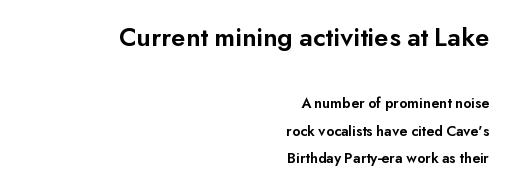
{"italic": "no", "bold": "semi", "underline": "no", "align": "right", "line_spacing_ratio": 1.84, "letter_spacing": "normal", "letter_spacing_em": 0.0, "larger_block": "first", "size_ratio": 1.8, "glyph_px": 27}
